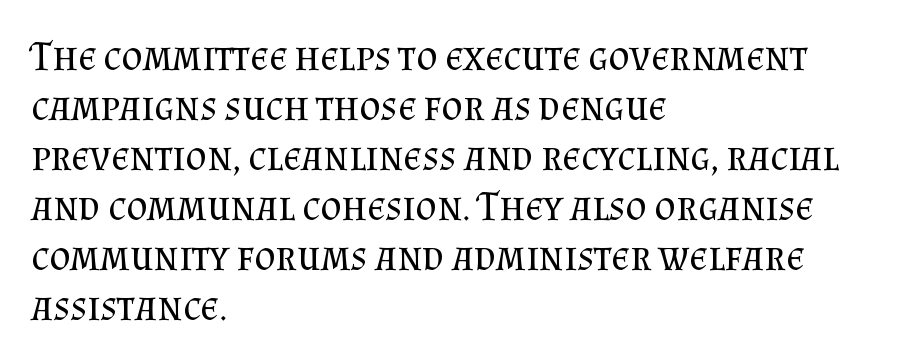
The letters stand straight up with perfectly vertical stems. If you drew a ruler down the left edge, every line would touch it. Proportional: the letters do not fall into vertical columns. There is no visible air inserted between adjacent glyphs. The string is rendered with underlining switched off. Think standard paragraph weight, or any step lighter than that.
